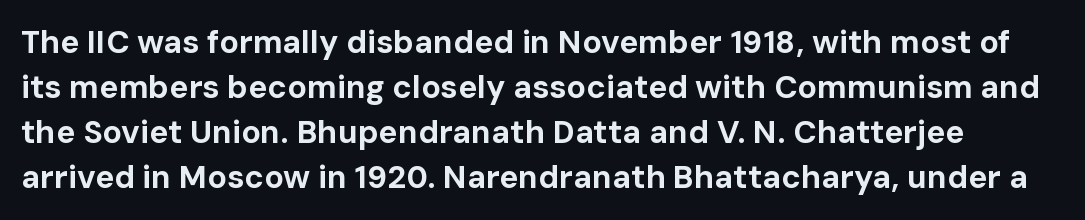
Q: Is the text bold? A: Yes.
Q: Is the text italic (slanted)? A: No, it is upright.
Q: Is the typeface a serif or a sans-serif typeface? A: Sans-serif.
Q: Is the text underlined? A: No.
Q: Is the spacing between letters normal or unusually wide? A: Normal.
Q: Is the spacing between lines tight, normal or loose? A: Normal.
Q: Width (condensed, normal, or wide)? A: Normal.
Q: Stroke contrast? A: Low.
Q: x-height? A: Medium.
Q: Monospaced? A: No.
